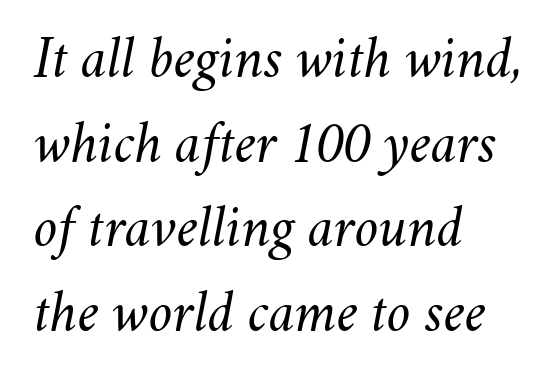
Varying glyph widths throughout — classic text-font behaviour. Caption: multi-line text, flush left, ragged right. The words here are not underlined. Slant detected: the letters are inclined. The horizontal fit of the characters is conventional and even.
